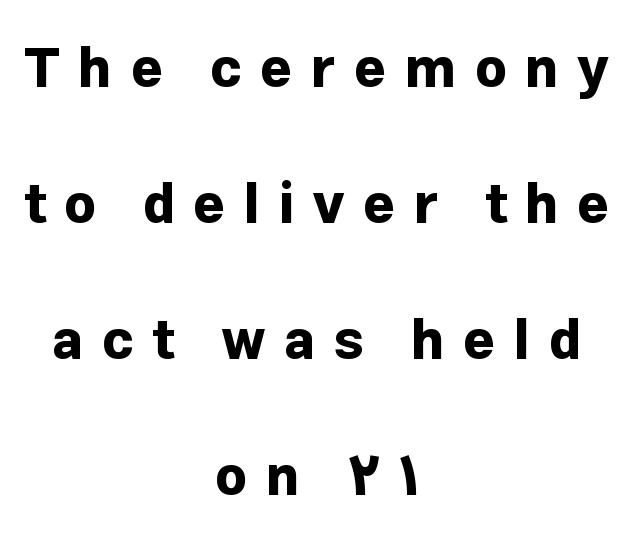
{"serif": "no", "italic": "no", "bold": "yes", "weight": "bold", "width": "normal", "stroke_contrast": "low", "x_height": "medium", "monospaced": "no", "underline": "no", "align": "center", "line_spacing": "loose", "line_spacing_ratio": 2.47, "letter_spacing": "wide", "letter_spacing_em": 0.33, "glyph_px": 55}
